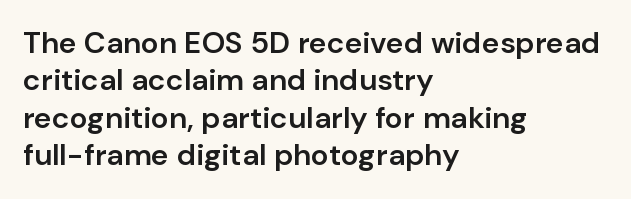
{"serif": "no", "italic": "no", "bold": "semi", "weight": "semibold", "width": "normal", "stroke_contrast": "low", "x_height": "medium", "monospaced": "no", "underline": "no", "align": "left", "line_spacing": "normal", "line_spacing_ratio": 1.25, "letter_spacing": "normal", "letter_spacing_em": 0.0, "glyph_px": 30}
